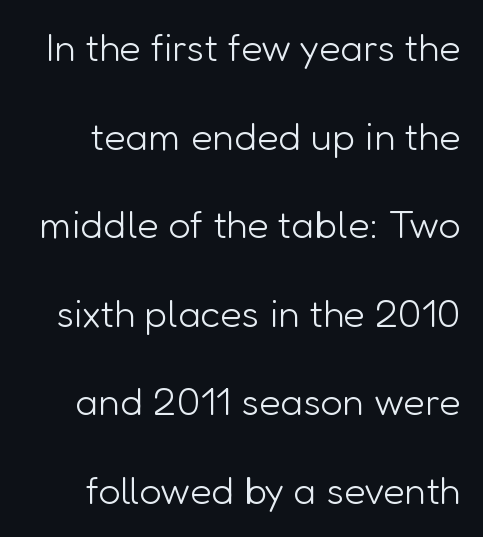
{"serif": "no", "italic": "no", "bold": "no", "weight": "light", "width": "normal", "stroke_contrast": "low", "x_height": "medium", "monospaced": "no", "underline": "no", "line_spacing": "loose", "line_spacing_ratio": 2.27, "letter_spacing": "normal", "letter_spacing_em": 0.0, "glyph_px": 39}
